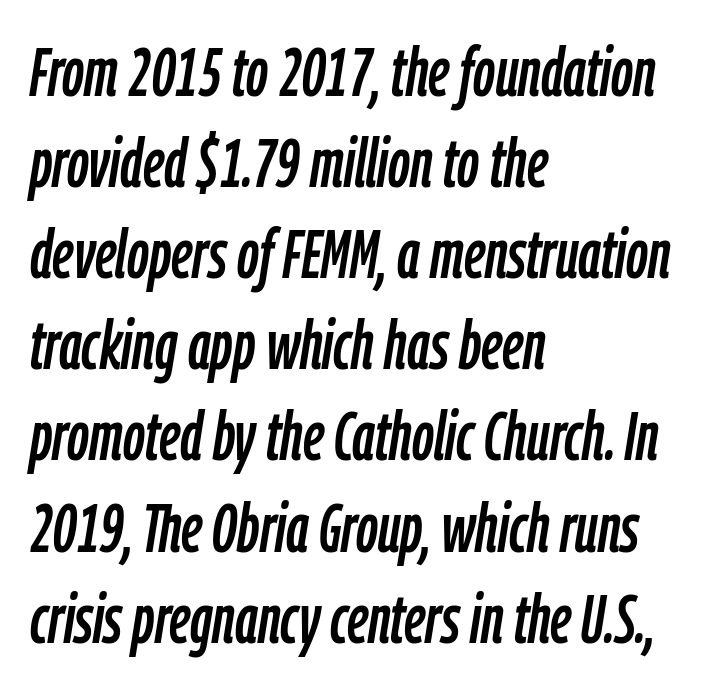
{"italic": "yes", "lean": "right", "slant_degrees": 9, "width": "condensed", "stroke_contrast": "low", "x_height": "medium", "monospaced": "no", "underline": "no", "align": "left", "line_spacing": "normal", "line_spacing_ratio": 1.34, "letter_spacing": "normal", "letter_spacing_em": 0.0, "glyph_px": 68}
